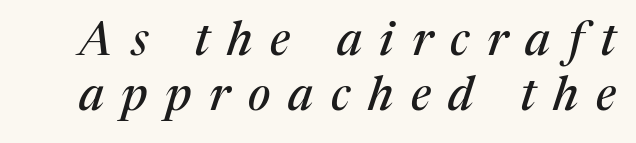
{"serif": "yes", "italic": "yes", "lean": "right", "slant_degrees": 17, "width": "normal", "stroke_contrast": "medium", "x_height": "medium", "monospaced": "no", "underline": "no", "line_spacing_ratio": 1.17, "letter_spacing": "wide", "letter_spacing_em": 0.38, "glyph_px": 47}
